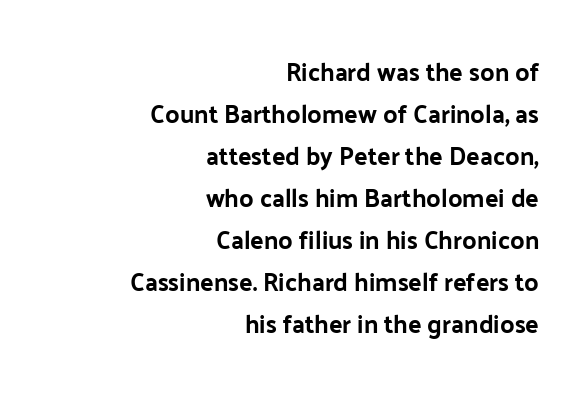
Q: Is the text italic (slanted)? A: No, it is upright.
Q: Is the text underlined? A: No.
Q: How is the paragraph aligned? A: Right-aligned.
Q: Is the spacing between letters normal or unusually wide? A: Normal.
Q: Is the spacing between lines tight, normal or loose? A: Normal.
